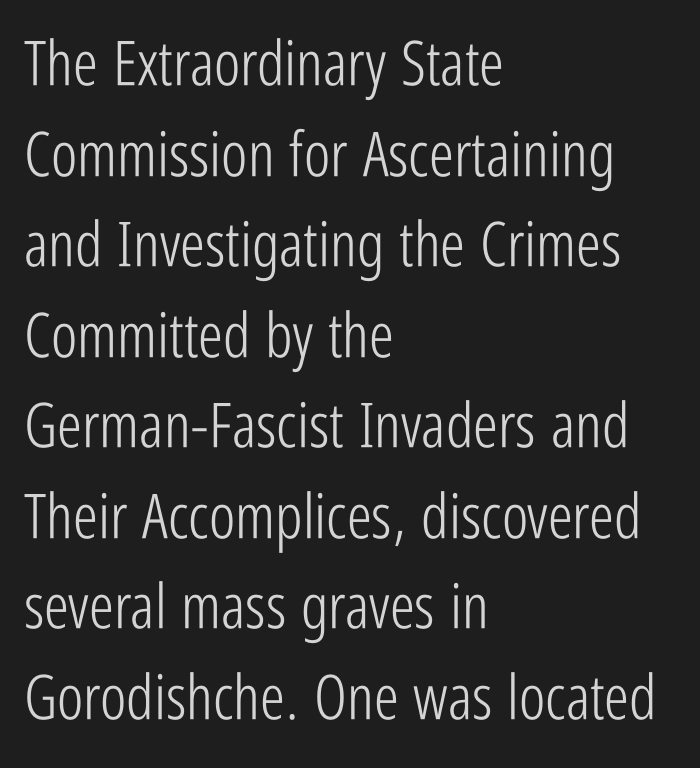
The image shows 62 px light, condensed sans-serif type, upright; set left-aligned, normal line spacing (1.46x), normal letter spacing, not underlined; low stroke contrast and a medium x-height.
